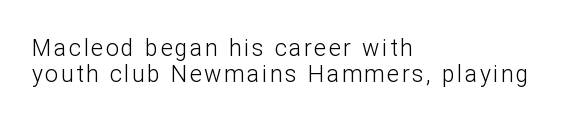
{"italic": "no", "bold": "no", "underline": "no", "align": "left", "line_spacing": "tight", "line_spacing_ratio": 1.11, "glyph_px": 23}
